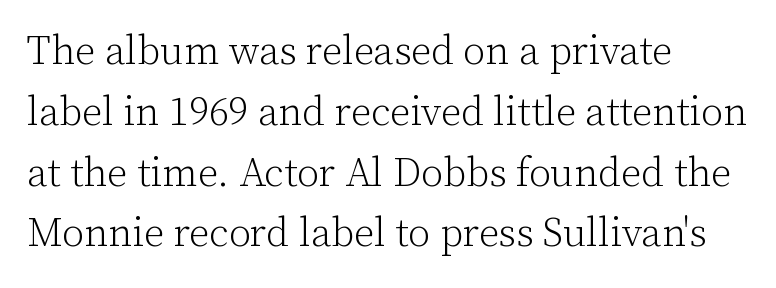
Is this a fixed-width face? No — the glyphs have proportional, varying widths. Summary of weight: not heavy and not bold. Notice how the passage keeps a crisp vertical edge on the left only. Little horizontal feet cap the strokes, marking this as serif type.
